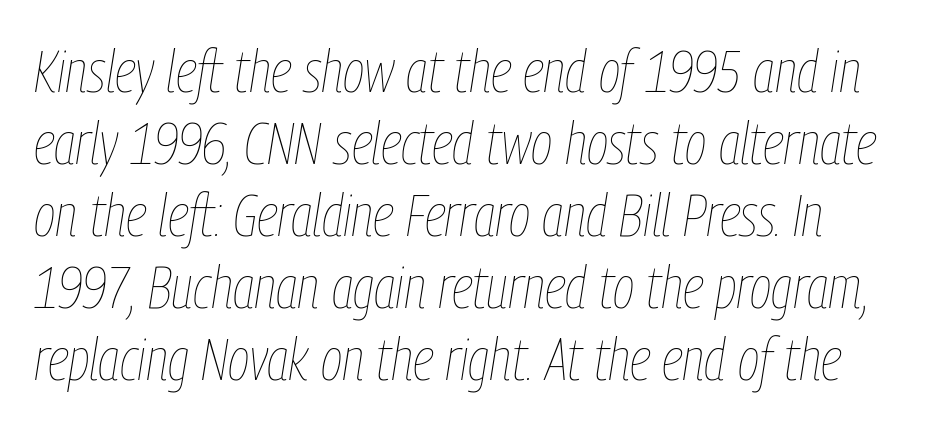
Caption: standard tracking, unaltered. The whole block is typeset with a tilt. Weight: in the light-to-regular range. You could not count columns in this text — the font is proportionally spaced. Any mark beneath the type? The region is blank.
